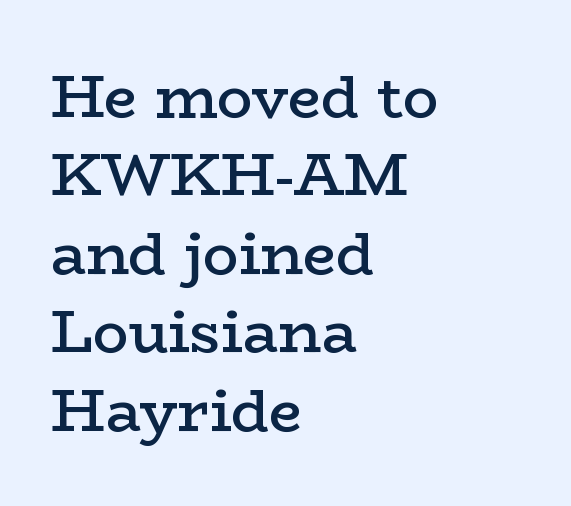
The passage shown is typed in a proportional face where columns would drift. A roman cut, with each character standing at attention. Alignment: flush left. Caption: standard tracking, unaltered. The block of text has a typical density, with ordinary space between rows.
